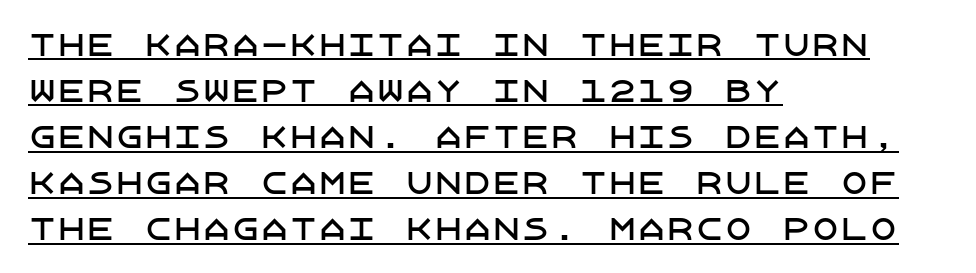
Q: Is the text italic (slanted)? A: No, it is upright.
Q: Is the typeface a serif or a sans-serif typeface? A: Sans-serif.
Q: Is the text underlined? A: Yes.
Q: How is the paragraph aligned? A: Left-aligned.
Q: Is the spacing between letters normal or unusually wide? A: Normal.
Q: Is the spacing between lines tight, normal or loose? A: Normal.
Q: Width (condensed, normal, or wide)? A: Normal.
Q: Stroke contrast? A: Low.
Q: x-height? A: Large.
